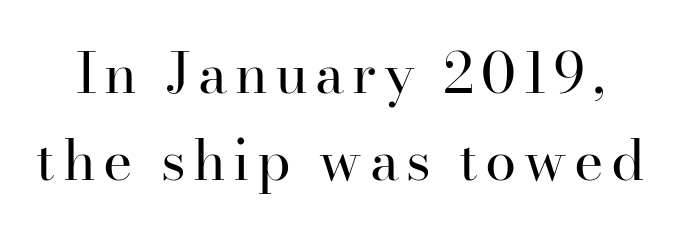
No italicization has been applied; the sample stays upright. Honestly, there is no underline to notice here at all. Notice how descenders clear the ascenders below comfortably — that's standard leading. Is the type heavy? It reads as light-to-regular instead.
